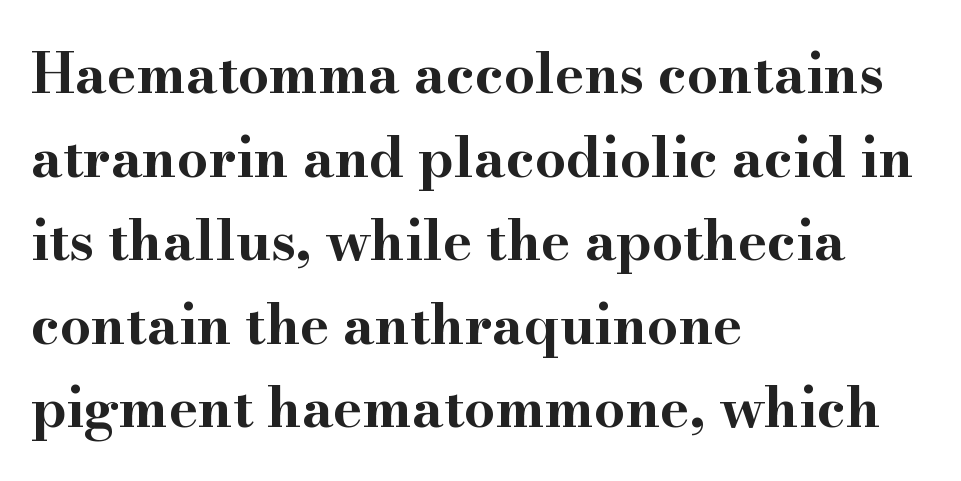
Each row of text sits above clean, open space. Nope, not italic — everything's standing straight. Which margin do the lines hug? The left one — the right edge is uneven. Are there feet on the stems? There are — it's a serif. Is this a fixed-width face? No — the glyphs have proportional, varying widths. The rendering uses a bold face; every stroke is thick and dark.
